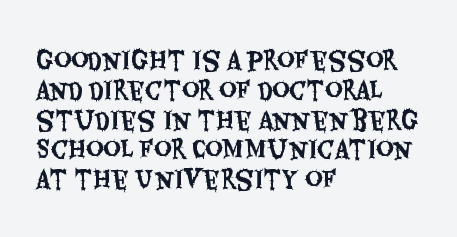
The image shows 24 px text type, upright; set left-aligned, line spacing 1.24x, normal letter spacing, not underlined.
